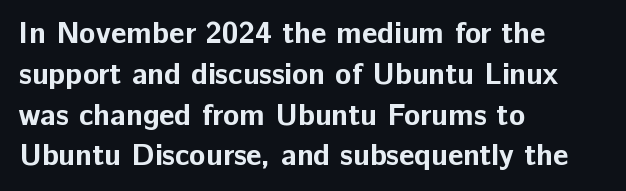
Q: Is the text bold? A: Yes.
Q: Is the text italic (slanted)? A: No, it is upright.
Q: Is the typeface a serif or a sans-serif typeface? A: Sans-serif.
Q: Is the text underlined? A: No.
Q: How is the paragraph aligned? A: Left-aligned.
Q: Is the spacing between letters normal or unusually wide? A: Normal.
Q: Is the spacing between lines tight, normal or loose? A: Normal.
Q: Width (condensed, normal, or wide)? A: Normal.
Q: Stroke contrast? A: Low.
Q: x-height? A: Medium.
Q: Monospaced? A: No.
